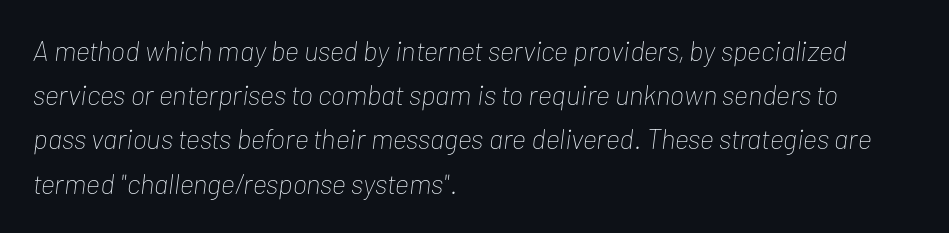
Caption: face not bold, strokes unweighted. Characters follow at the spacing the type designer built in. Lines of text with bare space underneath. A typesetter would call this proportional, since set widths differ per character.
